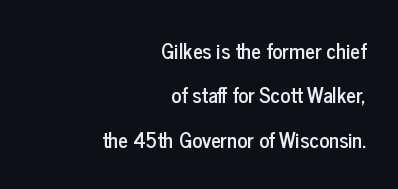
{"italic": "no", "underline": "no", "align": "right", "line_spacing": "loose", "line_spacing_ratio": 2.11, "letter_spacing": "normal", "letter_spacing_em": 0.0, "glyph_px": 21}
